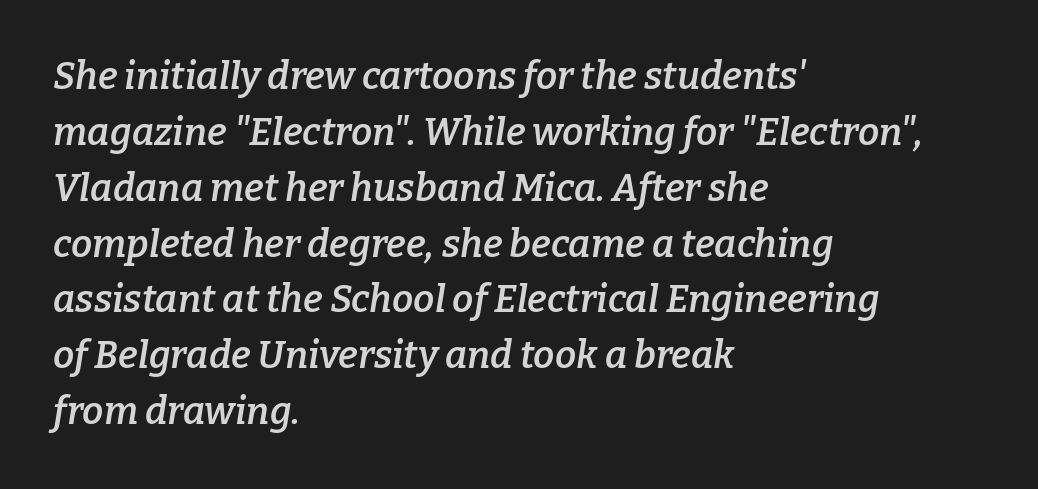
The image shows 38 px semibold serif type, italic (leaning right); set left-aligned, normal line spacing (1.47x), normal letter spacing, not underlined; low stroke contrast and a medium x-height.
